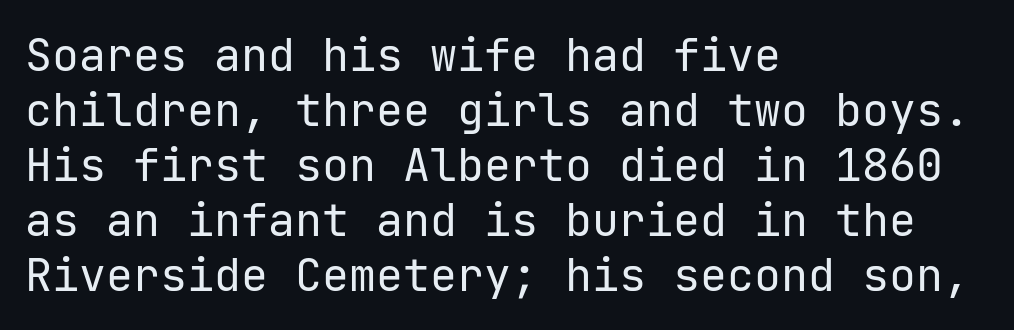
The strokes carry an ordinary text weight at most. In CSS terms this would be text-align: left. The line texture is even and compact thanks to regular tracking. Note: no serifs on the glyphs. This sample uses an upright cut, with every glyph sitting square on the baseline. Anything drawn beneath the words? Only blank space.
